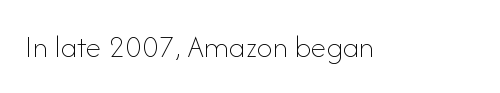
Q: Is the text bold? A: No.
Q: Is the text italic (slanted)? A: No, it is upright.
Q: Is the text underlined? A: No.
Q: Is the spacing between letters normal or unusually wide? A: Normal.
Q: Width (condensed, normal, or wide)? A: Normal.
Q: Stroke contrast? A: Low.
Q: x-height? A: Small.
Q: Monospaced? A: No.
